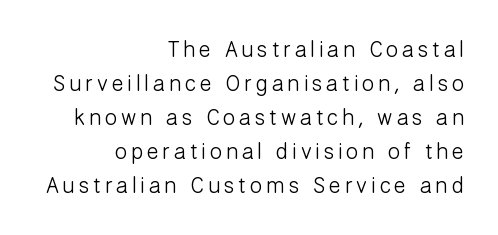
{"italic": "no", "bold": "no", "underline": "no", "align": "right", "line_spacing": "normal", "line_spacing_ratio": 1.55, "glyph_px": 22}
